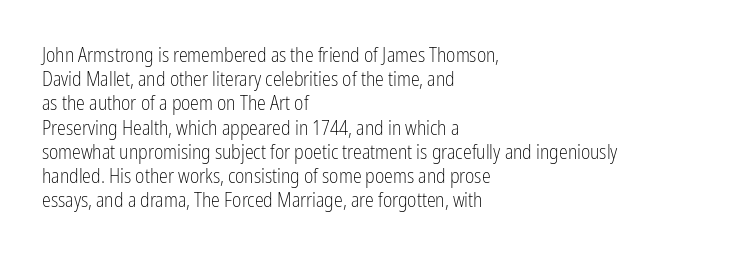
Q: Is the text bold? A: No.
Q: Is the text italic (slanted)? A: No, it is upright.
Q: Is the text underlined? A: No.
Q: How is the paragraph aligned? A: Left-aligned.
Q: Is the spacing between letters normal or unusually wide? A: Normal.
